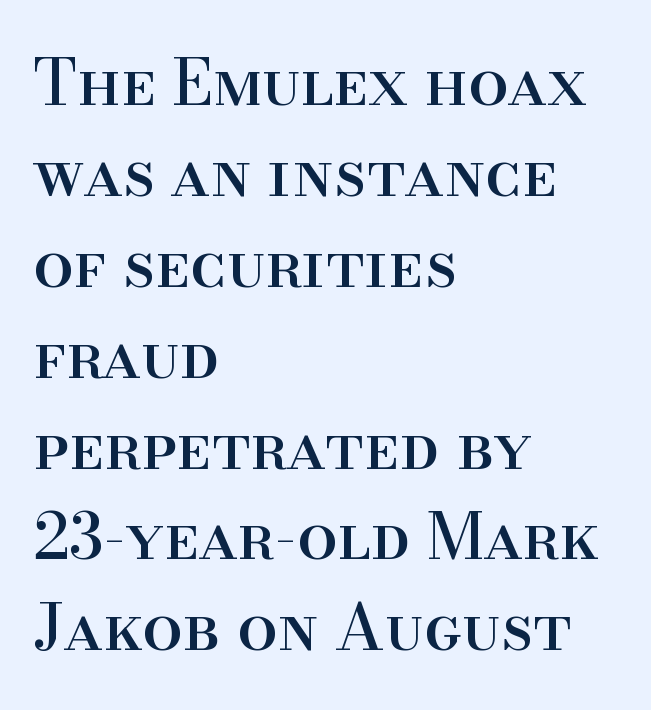
Q: Is the text italic (slanted)? A: No, it is upright.
Q: Is the typeface a serif or a sans-serif typeface? A: Serif.
Q: Is the text underlined? A: No.
Q: How is the paragraph aligned? A: Left-aligned.
Q: Is the spacing between letters normal or unusually wide? A: Normal.
Q: Is the spacing between lines tight, normal or loose? A: Normal.
Q: Width (condensed, normal, or wide)? A: Normal.
Q: Stroke contrast? A: High.
Q: x-height? A: Small.
Q: Monospaced? A: No.
